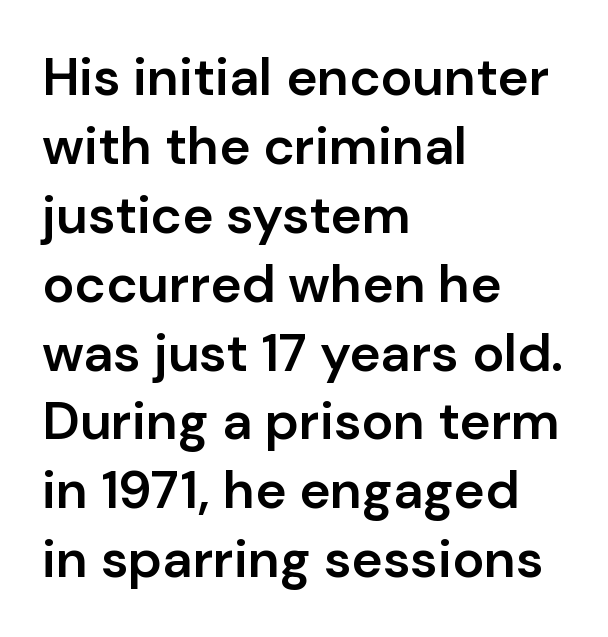
The axis of the letterforms is exactly vertical. The characters look somewhat weighty, a semibold short of true bold. Each letter keeps its own natural width here, so spacing adapts to shape. Stroke terminals: plain, sans-serif. The letterforms sit shoulder to shoulder at normal distance. These lines sit exactly where default settings would place them.
